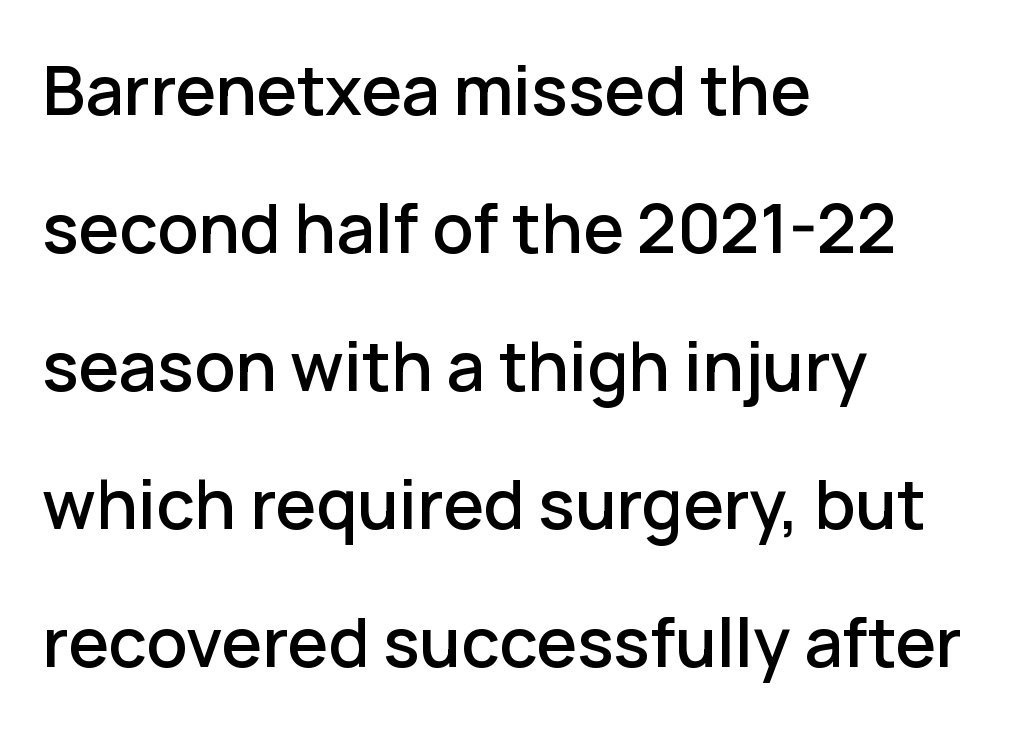
Posture: straight, roman, zero tilt. The face used here is proportionally spaced, like ordinary book or web type. The string is rendered with underlining switched off. The paragraph shown leans on its left margin.
